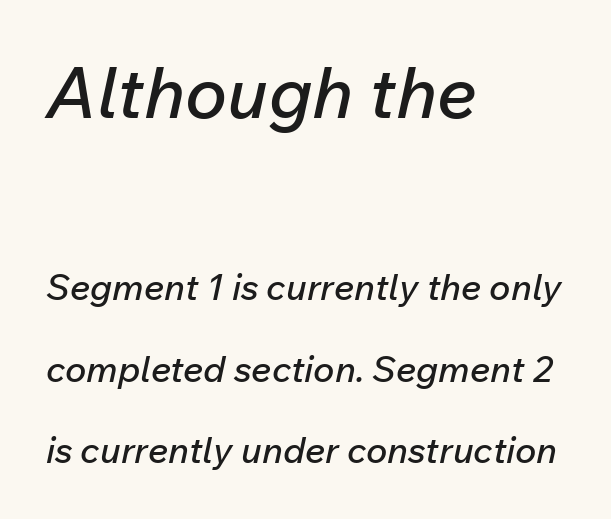
{"italic": "yes", "lean": "right", "slant_degrees": 12, "width": "normal", "stroke_contrast": "low", "x_height": "medium", "monospaced": "no", "underline": "no", "align": "left", "line_spacing": "loose", "line_spacing_ratio": 2.26, "letter_spacing": "normal", "letter_spacing_em": 0.0, "larger_block": "first", "size_ratio": 1.97, "glyph_px": 71}
